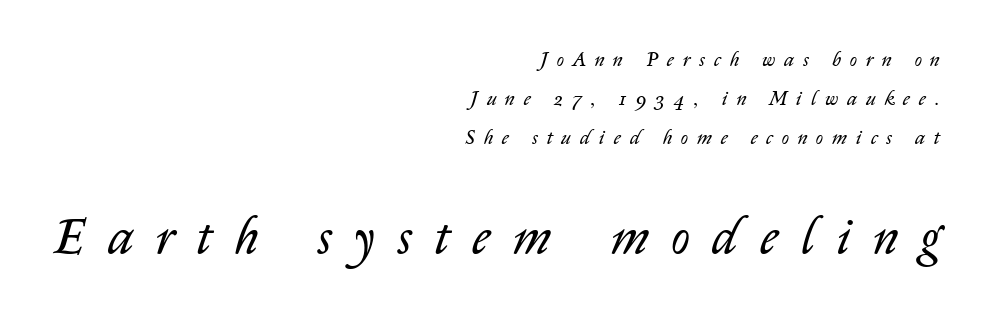
Q: Is the text bold? A: No.
Q: Is the text italic (slanted)? A: Yes, it leans right by about 14 degrees.
Q: Is the text underlined? A: No.
Q: How is the paragraph aligned? A: Right-aligned.
Q: Is the spacing between letters normal or unusually wide? A: Unusually wide.
Q: Is the spacing between lines tight, normal or loose? A: Loose.
Q: Which block of text is set in a larger size, the first (top) or the second (bottom)? A: The second (bottom) one.
Q: Width (condensed, normal, or wide)? A: Normal.
Q: Stroke contrast? A: Low.
Q: x-height? A: Medium.
Q: Monospaced? A: No.
